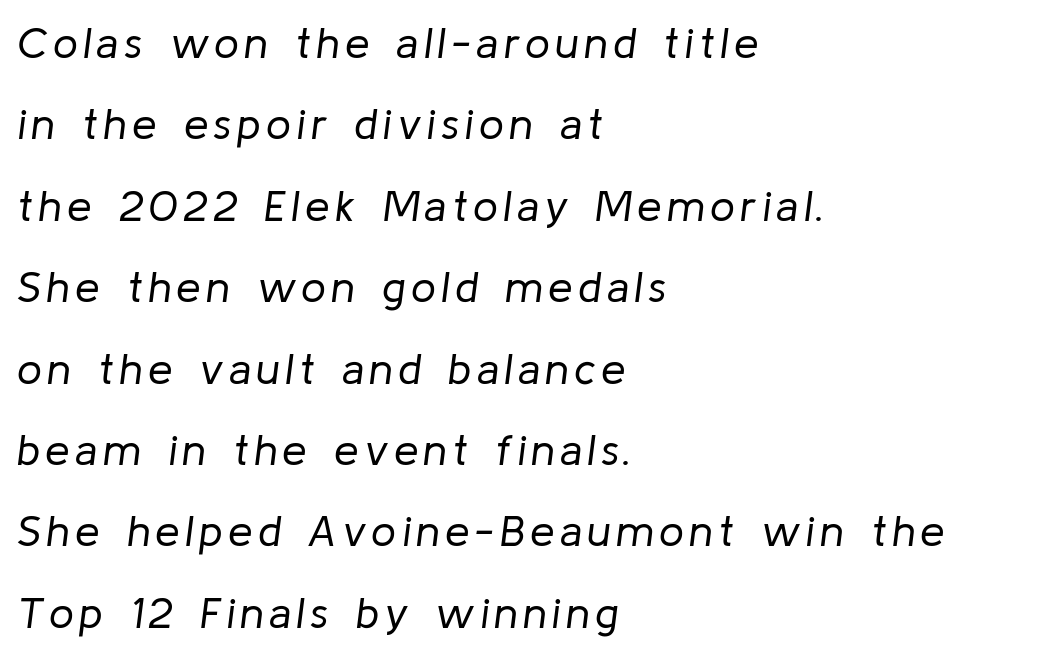
Q: Is the text bold? A: No.
Q: Is the text italic (slanted)? A: Yes, it leans right by about 8 degrees.
Q: Is the text underlined? A: No.
Q: How is the paragraph aligned? A: Left-aligned.
Q: Width (condensed, normal, or wide)? A: Normal.
Q: Stroke contrast? A: Low.
Q: x-height? A: Medium.
Q: Monospaced? A: No.
